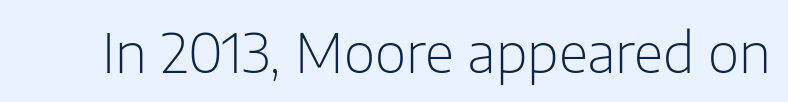
Grotesque or geometric, the face here clearly has no serifs. These lines are rendered in a variable-pitch font. Italic? Not at all — the glyphs are vertical. The cut favours lightness, reaching ordinary text weight at its darkest. In terms of letterspacing, this is plain default setting. Nobody drew a line under any word here.
